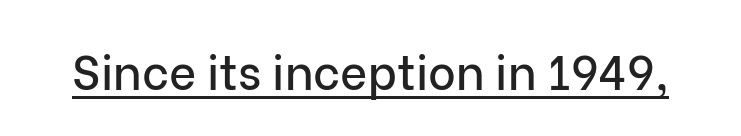
{"serif": "no", "italic": "no", "width": "normal", "stroke_contrast": "low", "x_height": "medium", "monospaced": "no", "underline": "yes", "letter_spacing": "normal", "letter_spacing_em": 0.0, "glyph_px": 47}
